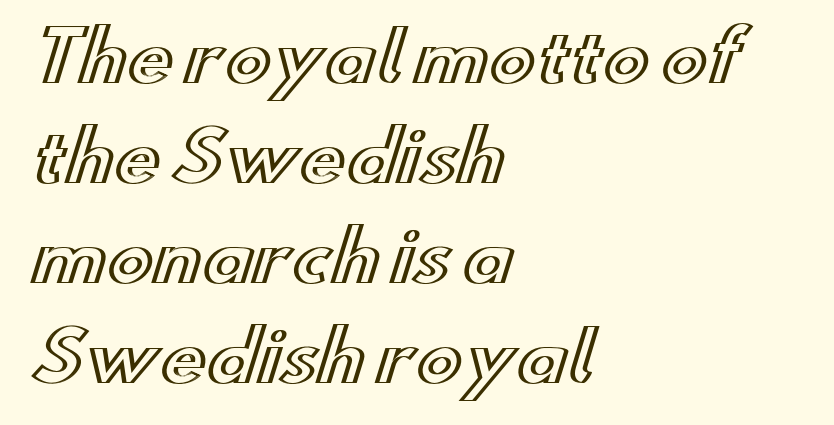
Q: Is the text italic (slanted)? A: Yes.
Q: Is the text underlined? A: No.
Q: How is the paragraph aligned? A: Left-aligned.
Q: Is the spacing between letters normal or unusually wide? A: Normal.
Q: Is the spacing between lines tight, normal or loose? A: Normal.
Q: Width (condensed, normal, or wide)? A: Wide.
Q: x-height? A: Small.
Q: Monospaced? A: No.
